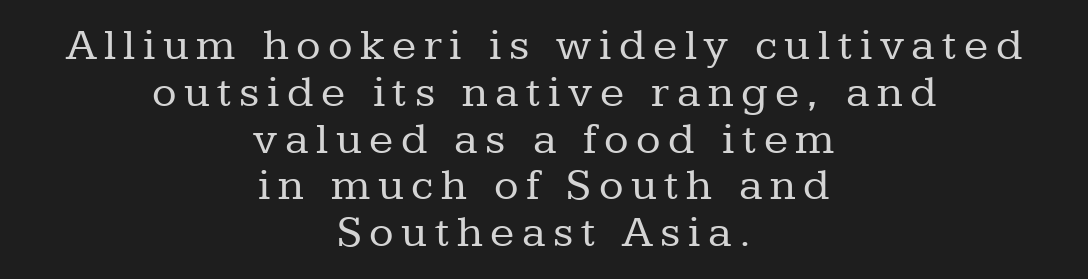
The image shows 45 px regular-weight serif type, upright; set centered, tight line spacing (1.04x), not underlined; low stroke contrast and a medium x-height.
